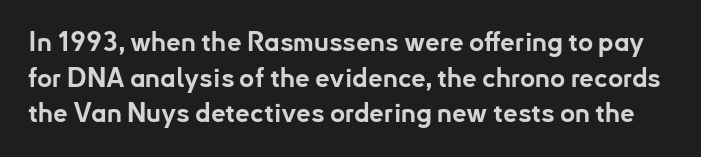
The typography opts for an upright posture over an oblique one. Does extra space separate the letters? No, they use regular spacing. Horizontal bands of white between lines are of average thickness. I'd describe the lettering as bold — thick and assertive. Check under the words: just untouched page.
